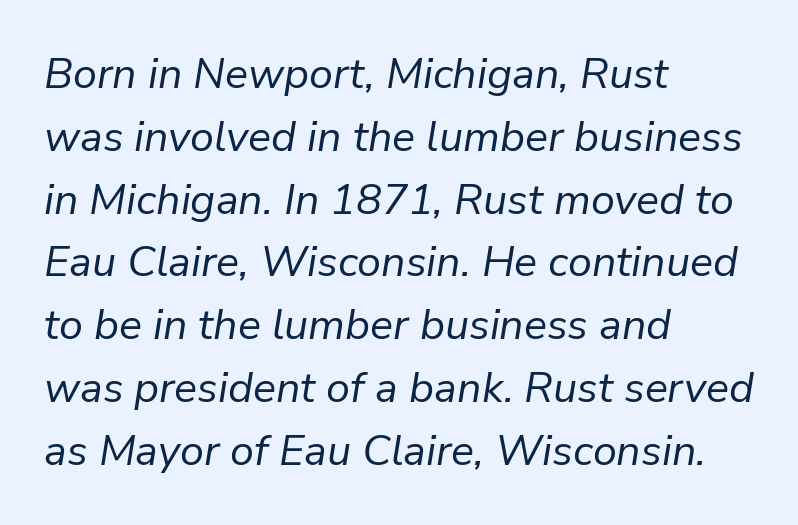
Do the characters align in a grid? No, the font is proportional. Nothing unusual about the tracking: characters are spaced as the font intends. Unbolded letterforms with no extra heft. Underlining? Definitely not there. Designer's note — italics engaged. The line-height multiplier appears to be the usual default.
